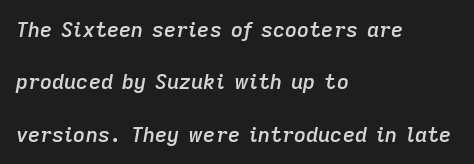
The image shows 21 px text type, italic (leaning right); set left-aligned, loose line spacing (2.49x), normal letter spacing, not underlined.
